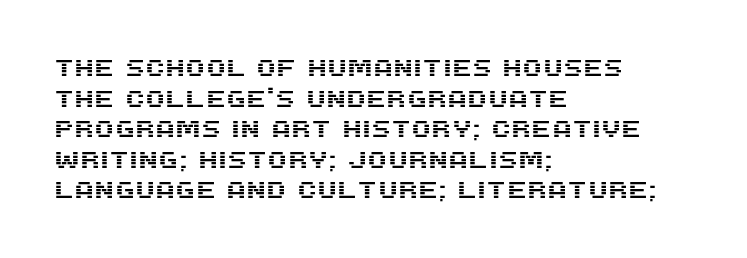
Q: Is the text italic (slanted)? A: No, it is upright.
Q: Is the text underlined? A: No.
Q: How is the paragraph aligned? A: Left-aligned.
Q: Is the spacing between letters normal or unusually wide? A: Normal.
Q: Is the spacing between lines tight, normal or loose? A: Normal.
